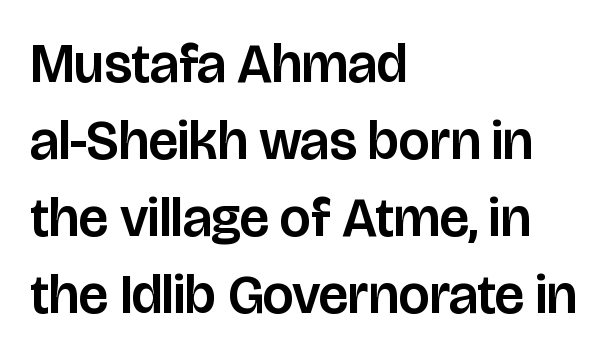
{"serif": "no", "italic": "no", "width": "normal", "stroke_contrast": "low", "x_height": "large", "monospaced": "no", "underline": "no", "align": "left", "line_spacing": "normal", "line_spacing_ratio": 1.4, "letter_spacing": "normal", "letter_spacing_em": 0.0, "glyph_px": 55}
